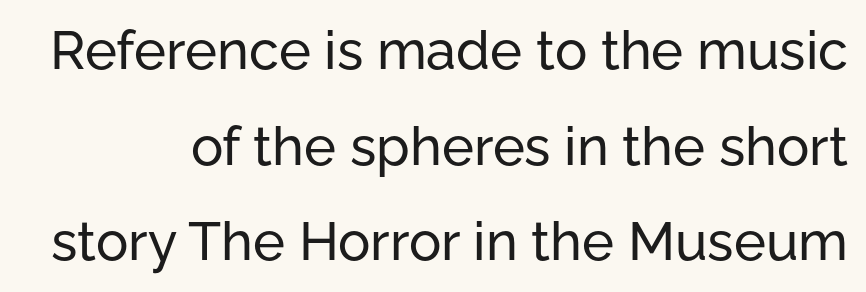
{"serif": "no", "italic": "no", "width": "normal", "stroke_contrast": "low", "x_height": "medium", "monospaced": "no", "underline": "no", "line_spacing_ratio": 1.77, "letter_spacing": "normal", "letter_spacing_em": 0.0, "glyph_px": 54}
